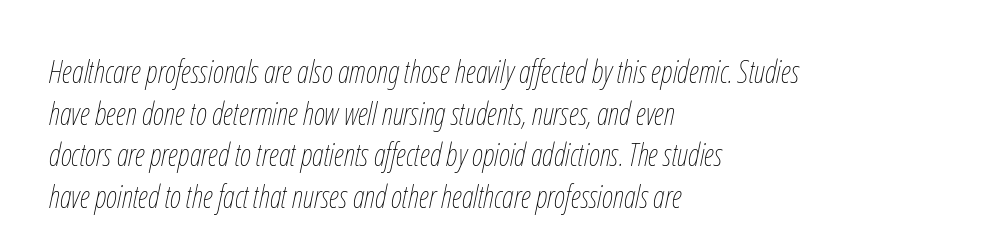
The image shows 31 px thin, condensed type, italic (leaning right); set left-aligned, normal line spacing (1.34x), normal letter spacing, not underlined; low stroke contrast and a medium x-height.
